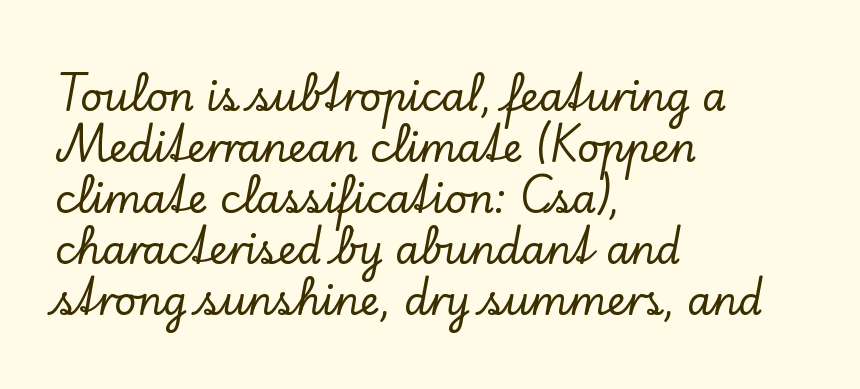
The image shows 39 px serif type; set left-aligned, normal line spacing (1.31x), normal letter spacing, not underlined; low stroke contrast and a small x-height.
